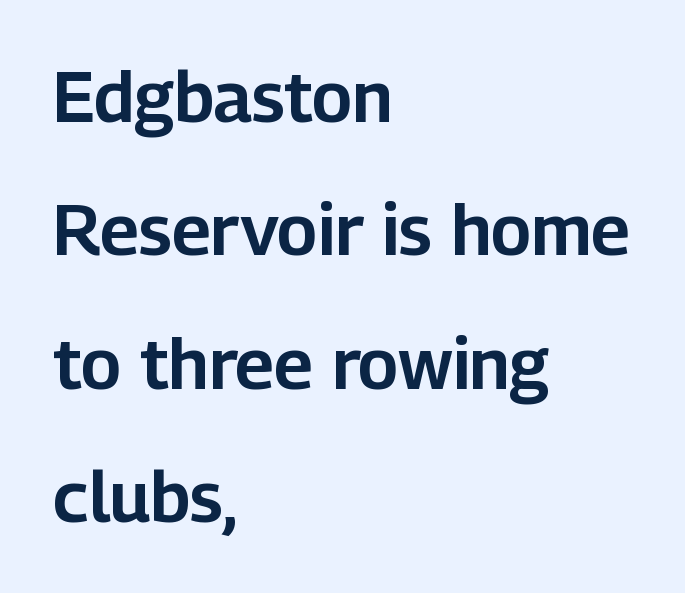
{"serif": "no", "italic": "no", "width": "normal", "stroke_contrast": "low", "x_height": "medium", "monospaced": "no", "underline": "no", "align": "left", "line_spacing_ratio": 1.88, "letter_spacing": "normal", "letter_spacing_em": 0.0, "glyph_px": 71}
